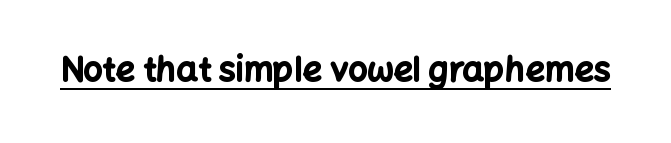
{"serif": "no", "italic": "no", "bold": "yes", "weight": "bold", "width": "normal", "stroke_contrast": "low", "x_height": "medium", "monospaced": "no", "underline": "yes", "letter_spacing": "normal", "letter_spacing_em": 0.0, "glyph_px": 34}
